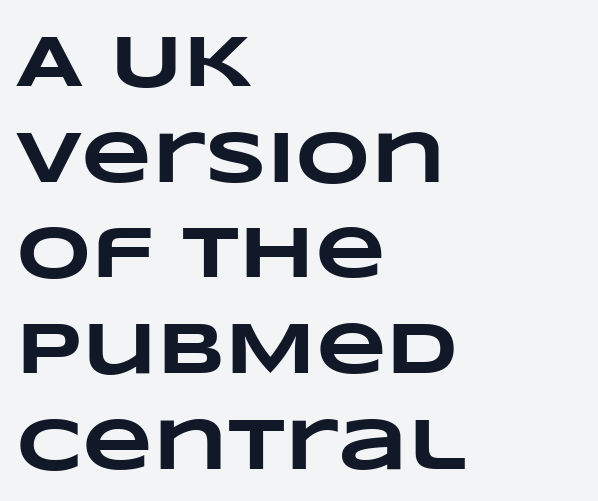
Q: Is the text bold? A: Yes.
Q: Is the text underlined? A: No.
Q: How is the paragraph aligned? A: Left-aligned.
Q: Is the spacing between letters normal or unusually wide? A: Normal.
Q: Is the spacing between lines tight, normal or loose? A: Normal.
Q: Width (condensed, normal, or wide)? A: Wide.
Q: Stroke contrast? A: Low.
Q: x-height? A: Large.
Q: Monospaced? A: No.
